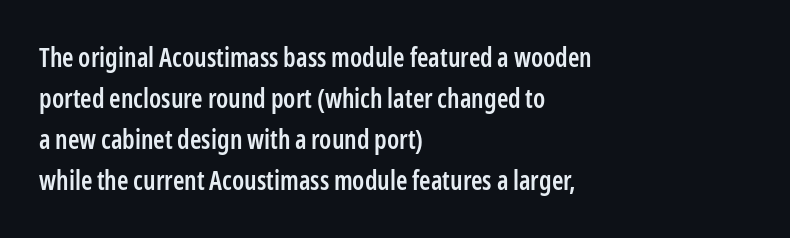
{"italic": "no", "bold": "semi", "underline": "no", "align": "left", "line_spacing": "normal", "line_spacing_ratio": 1.58, "letter_spacing": "normal", "letter_spacing_em": 0.0, "glyph_px": 26}
